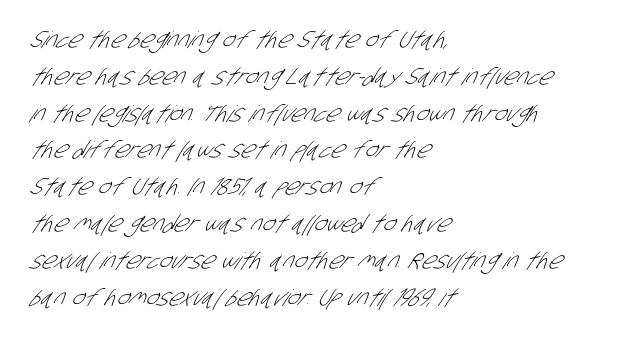
The image shows 23 px text type; set left-aligned, normal line spacing (1.6x), normal letter spacing, not underlined.
